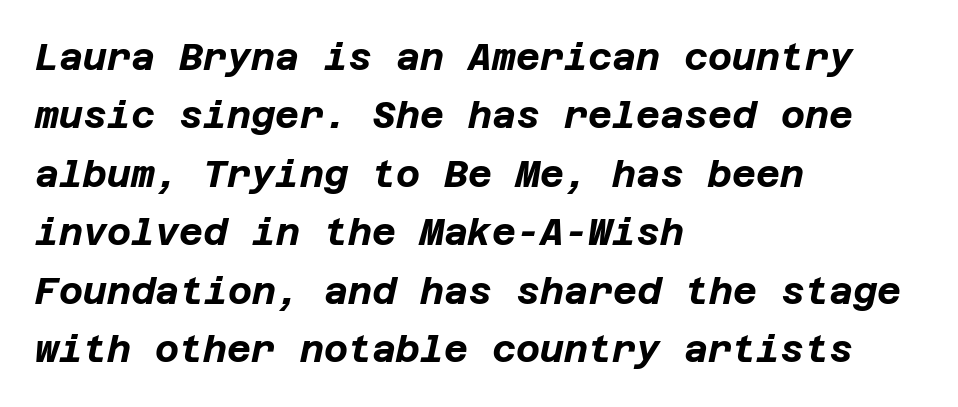
Underlining? Definitely not there. Honestly, the letter spacing is just normal — you wouldn't notice it. Italic: yes, the glyphs are oblique. Does the weight exceed regular? Yes, all the way to bold. These lines stack with their left ends in a neat column.
